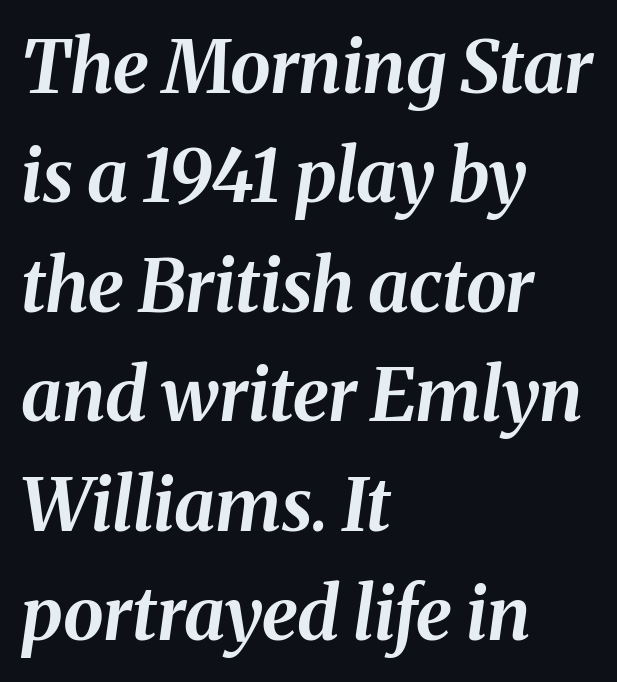
The image shows 73 px bold type, italic (leaning right); set left-aligned, normal line spacing (1.5x), normal letter spacing, not underlined; medium stroke contrast and a medium x-height.
